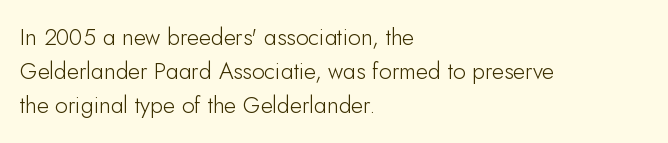
The type sits square on the baseline with zero lean. Stem width sits at or under what a default text font uses. Horizontally, the lines are justified to the leading edge only. This sample keeps an unexceptional amount of space between lines. The space beneath each line is pristine and unruled. There is no visible air inserted between adjacent glyphs.
